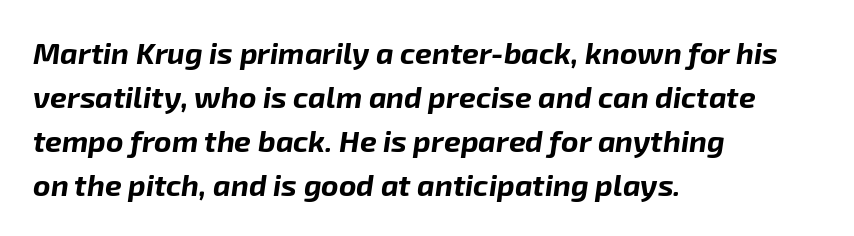
On the weight axis this lands at bold, roughly 700. Leftover space on each line is placed entirely after the last word. The rendering keeps characters at their native spacing. These lines were composed using italics. Any mark beneath the type? The region is blank. Proportional: the letters do not fall into vertical columns.
